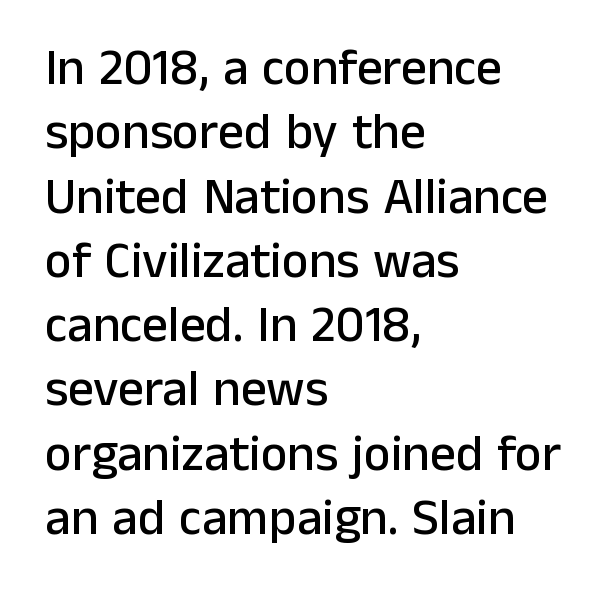
The image shows 51 px sans-serif type, upright; set left-aligned, normal line spacing (1.26x), normal letter spacing, not underlined; low stroke contrast and a medium x-height.
